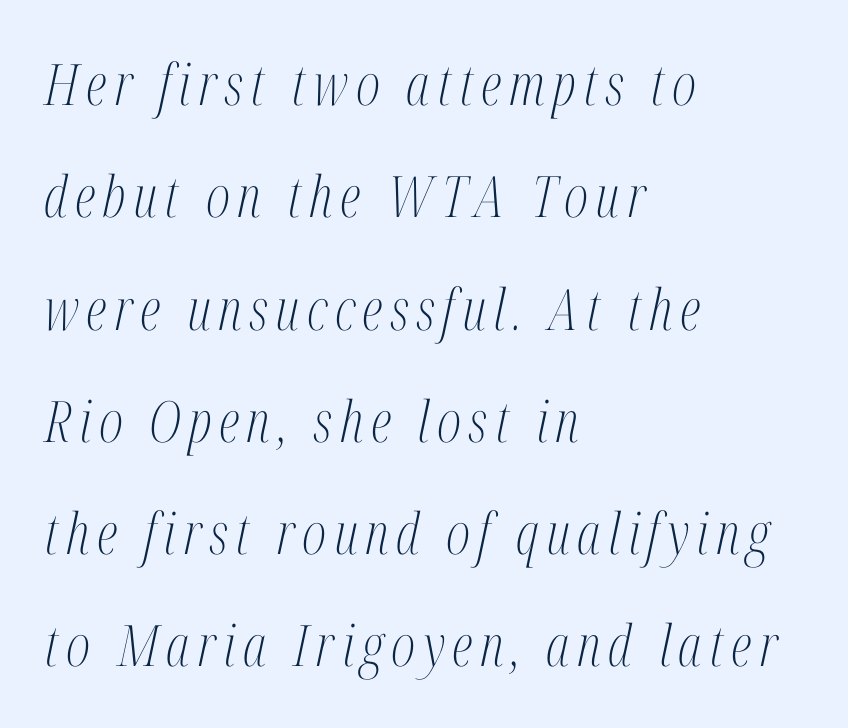
Nobody drew a line under any word here. Students, observe: this is what heavily led, spacious text looks like. Is the type heavy? It reads as light-to-regular instead. Looking at the ascenders, they clearly lean. The passage shown is typeset with a serif family.
